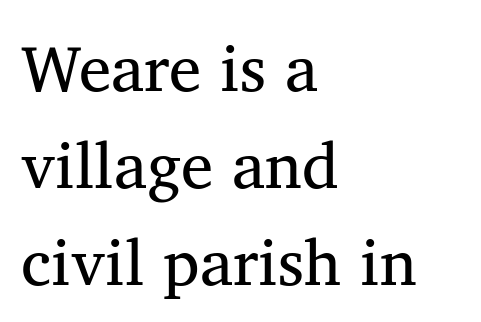
Vertical strokes here are truly vertical. This rendering leaves character spacing at its baseline value. The text block is weighted toward the left margin, trailing off unevenly rightward. No chunkiness to these letters — they're not bold. Varying glyph widths throughout — classic text-font behaviour. Typographically, this falls in the serif category.
